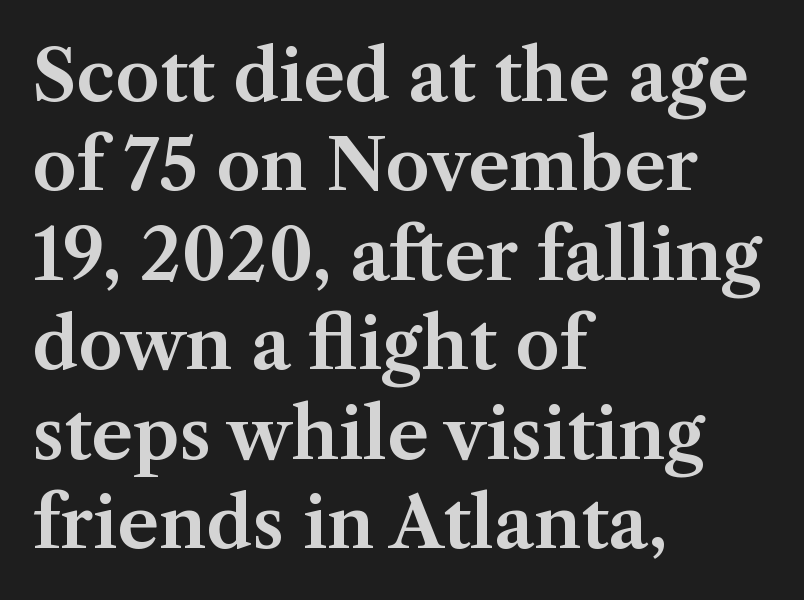
{"serif": "yes", "italic": "no", "width": "normal", "stroke_contrast": "medium", "x_height": "medium", "monospaced": "no", "underline": "no", "align": "left", "line_spacing": "normal", "line_spacing_ratio": 1.26, "letter_spacing": "normal", "letter_spacing_em": 0.0, "glyph_px": 71}
